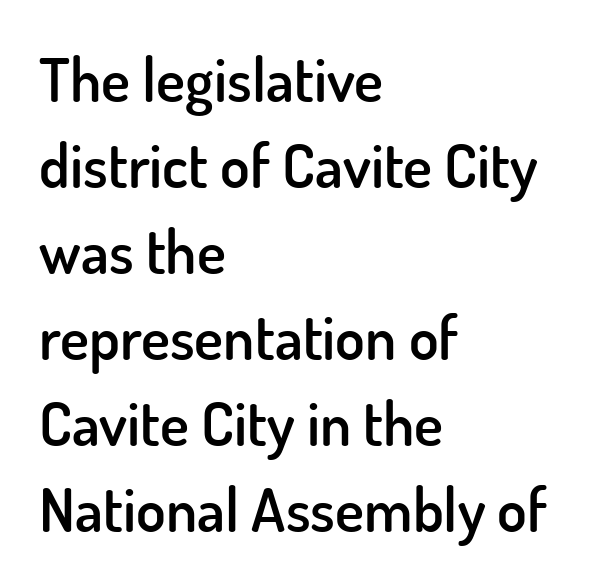
The image shows 61 px semibold sans-serif type, upright; set left-aligned, normal line spacing (1.41x), normal letter spacing, not underlined; low stroke contrast and a small x-height.
